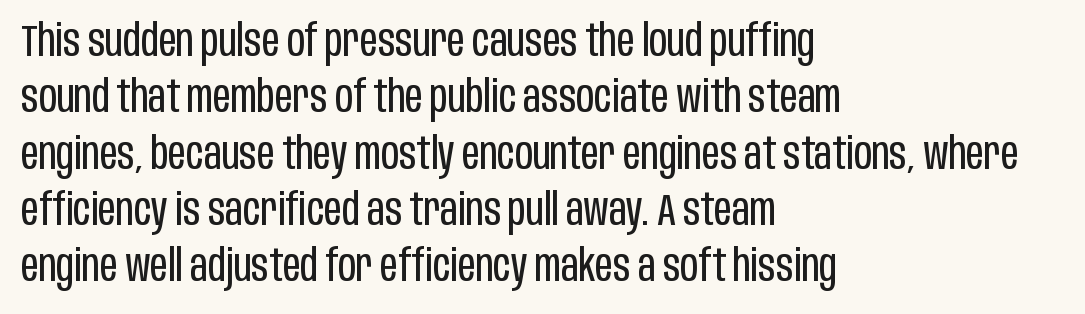
The image shows 44 px regular-weight, condensed sans-serif type, upright; set left-aligned, normal line spacing (1.28x), normal letter spacing, not underlined; low stroke contrast and a large x-height.
